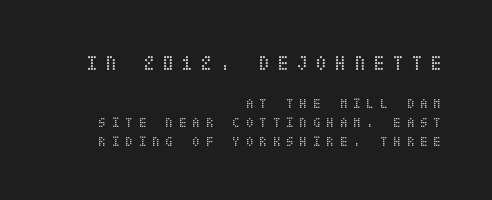
The image shows 20 px text type, upright; set right-aligned, normal line spacing (1.35x), unusually wide letter spacing (+0.41 em), not underlined; the first (top) block is 1.43x larger.
